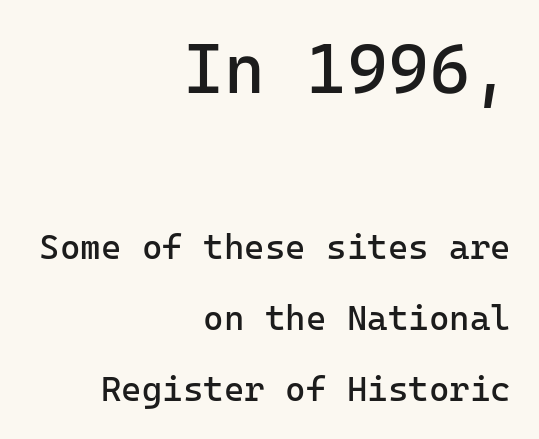
{"serif": "no", "italic": "no", "bold": "no", "weight": "regular", "width": "normal", "stroke_contrast": "low", "x_height": "medium", "underline": "no", "align": "right", "line_spacing": "loose", "line_spacing_ratio": 2.03, "letter_spacing": "normal", "letter_spacing_em": 0.0, "larger_block": "first", "size_ratio": 2.0, "glyph_px": 70}
